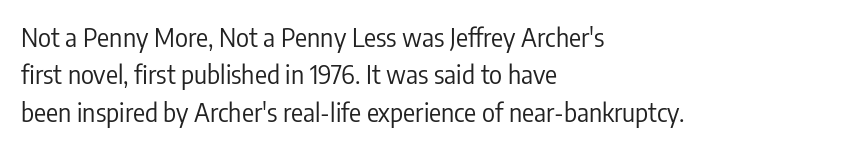
{"italic": "no", "bold": "no", "underline": "no", "align": "left", "line_spacing": "normal", "line_spacing_ratio": 1.5, "letter_spacing": "normal", "letter_spacing_em": 0.0, "glyph_px": 25}
